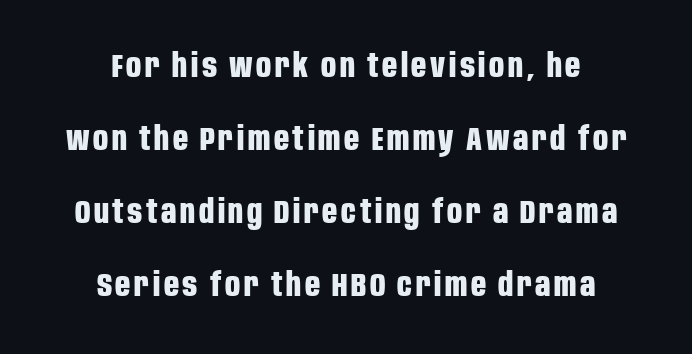
The image shows 33 px bold, condensed sans-serif type, upright; set centered, loose line spacing (2.21x), not underlined; low stroke contrast and a large x-height.
